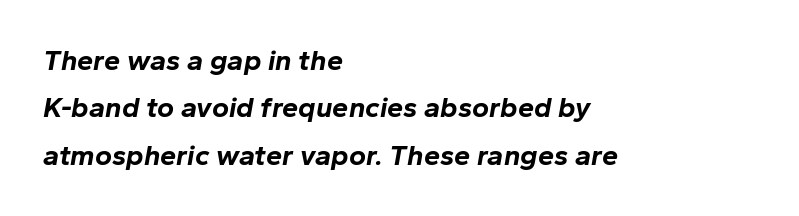
Q: Is the text bold? A: Yes.
Q: Is the text italic (slanted)? A: Yes, it leans right by about 10 degrees.
Q: Is the text underlined? A: No.
Q: How is the paragraph aligned? A: Left-aligned.
Q: Is the spacing between letters normal or unusually wide? A: Normal.
Q: Is the spacing between lines tight, normal or loose? A: Normal.
Q: Width (condensed, normal, or wide)? A: Normal.
Q: Stroke contrast? A: Low.
Q: x-height? A: Medium.
Q: Monospaced? A: No.
